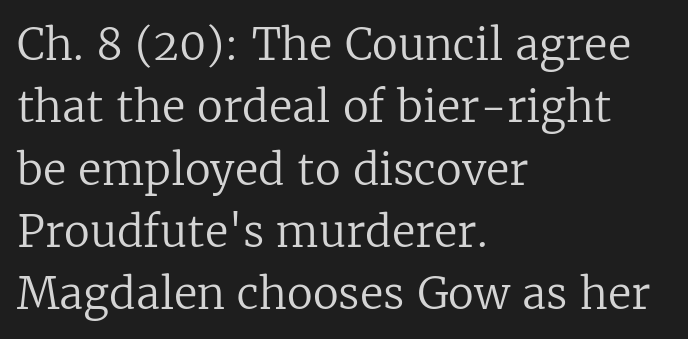
Q: Is the text bold? A: No.
Q: Is the text italic (slanted)? A: No, it is upright.
Q: Is the typeface a serif or a sans-serif typeface? A: Serif.
Q: Is the text underlined? A: No.
Q: How is the paragraph aligned? A: Left-aligned.
Q: Is the spacing between letters normal or unusually wide? A: Normal.
Q: Is the spacing between lines tight, normal or loose? A: Normal.
Q: Width (condensed, normal, or wide)? A: Normal.
Q: Stroke contrast? A: Low.
Q: x-height? A: Medium.
Q: Monospaced? A: No.
